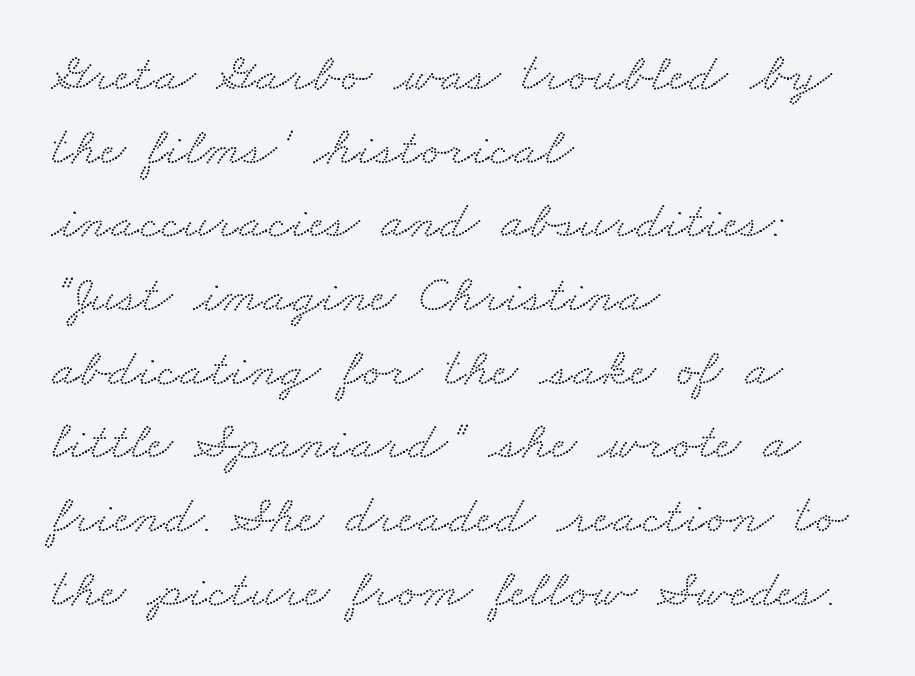
No extra tracking has been applied to these lines. These lines sit exactly where default settings would place them. Has an underline been added? It has not. Is this a fixed-width face? No — the glyphs have proportional, varying widths.
